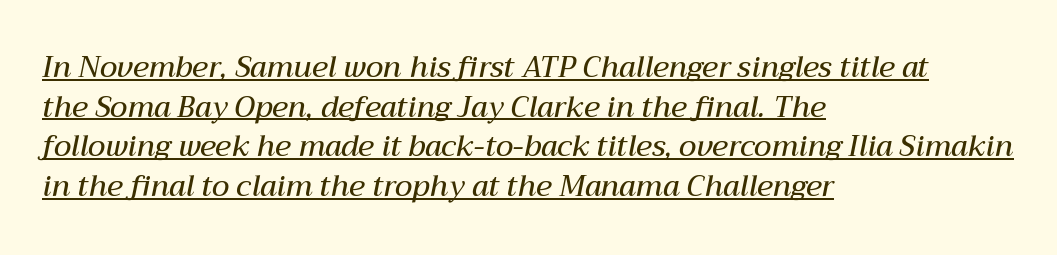
Q: Is the text bold? A: Semi-bold.
Q: Is the text italic (slanted)? A: Yes, it leans right by about 12 degrees.
Q: Is the text underlined? A: Yes.
Q: How is the paragraph aligned? A: Left-aligned.
Q: Is the spacing between letters normal or unusually wide? A: Normal.
Q: Is the spacing between lines tight, normal or loose? A: Normal.
Q: Width (condensed, normal, or wide)? A: Normal.
Q: Stroke contrast? A: Medium.
Q: x-height? A: Medium.
Q: Monospaced? A: No.
